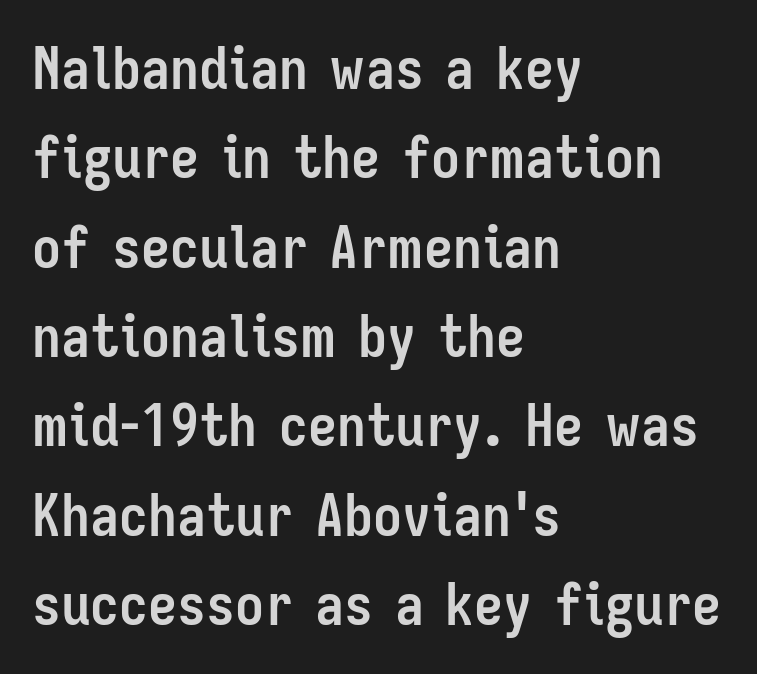
{"serif": "no", "italic": "no", "bold": "yes", "weight": "semibold", "width": "condensed", "stroke_contrast": "low", "x_height": "medium", "monospaced": "no", "underline": "no", "align": "left", "line_spacing": "normal", "line_spacing_ratio": 1.54, "letter_spacing": "normal", "letter_spacing_em": 0.0, "glyph_px": 58}
